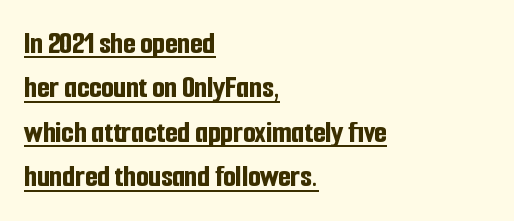
The image shows 32 px bold, condensed sans-serif type, upright; set left-aligned, normal line spacing (1.39x), normal letter spacing, underlined; low stroke contrast and a medium x-height.
